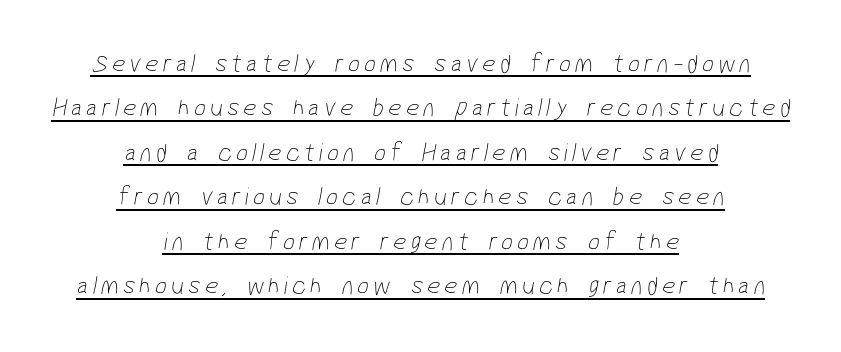
The characters are drawn with everyday or finer stroke widths. The whitespace from short lines is split evenly between both sides. Emphasis is given by a line drawn under the lettering.
